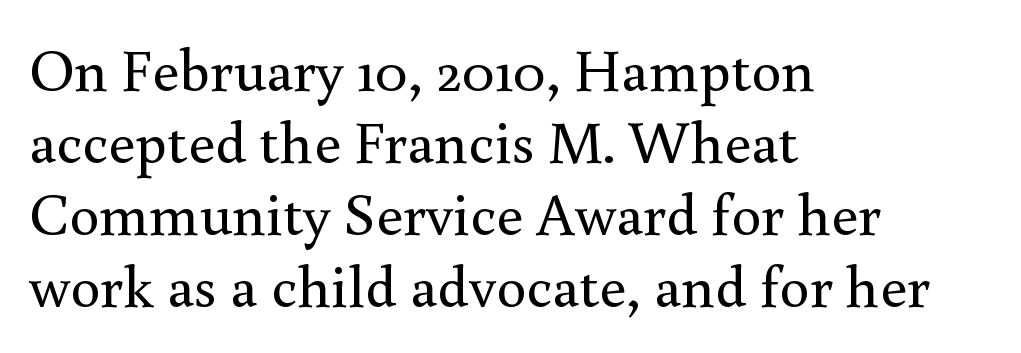
The image shows 60 px regular-weight serif type, upright; set left-aligned, line spacing 1.2x, normal letter spacing, not underlined; a small x-height.
